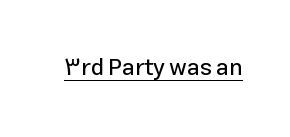
Q: Is the text italic (slanted)? A: No, it is upright.
Q: Is the text underlined? A: Yes.
Q: Is the spacing between letters normal or unusually wide? A: Normal.
